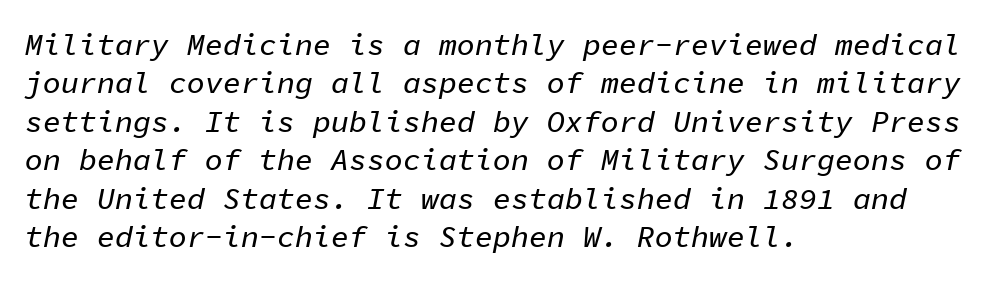
Letters rest on an invisible, unmarked baseline. This sample has the even, mechanical cadence of fixed-width lettering. Rendered with sloped, italic letterforms. This rendering leaves character spacing at its baseline value. Quick note: interline space is typical. The passage is arranged the way most books set body copy — flush left.
